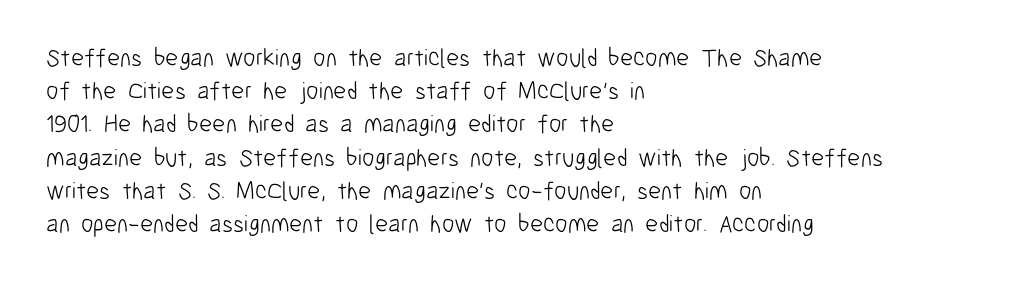
{"italic": "no", "bold": "no", "underline": "no", "align": "left", "line_spacing": "normal", "line_spacing_ratio": 1.33, "letter_spacing": "normal", "letter_spacing_em": 0.0, "glyph_px": 25}
